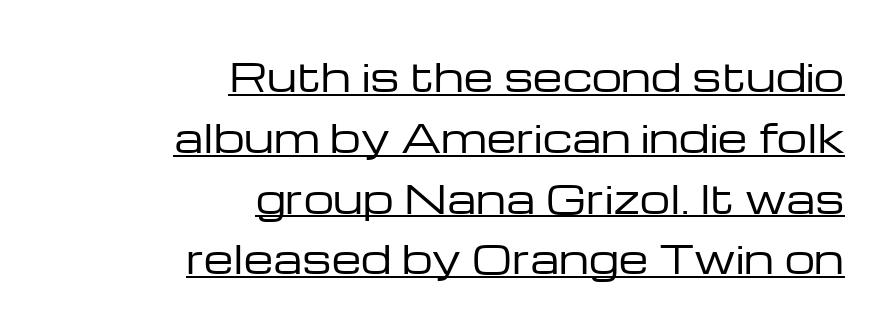
Q: Is the text bold? A: No.
Q: Is the text italic (slanted)? A: No, it is upright.
Q: Is the typeface a serif or a sans-serif typeface? A: Sans-serif.
Q: Is the text underlined? A: Yes.
Q: How is the paragraph aligned? A: Right-aligned.
Q: Is the spacing between letters normal or unusually wide? A: Normal.
Q: Is the spacing between lines tight, normal or loose? A: Normal.
Q: Width (condensed, normal, or wide)? A: Wide.
Q: Stroke contrast? A: Low.
Q: x-height? A: Medium.
Q: Monospaced? A: No.
